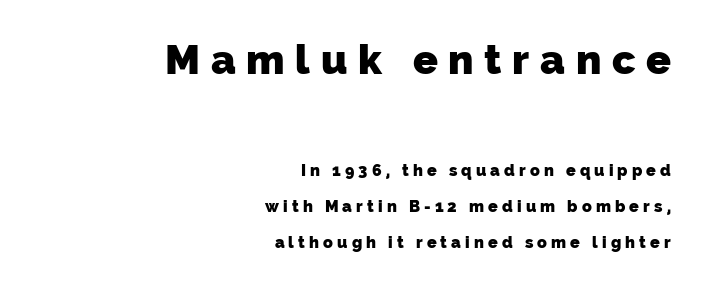
The image shows 41 px heavy sans-serif type; set right-aligned, loose line spacing (2.25x), unusually wide letter spacing (+0.26 em), not underlined; the first (top) block is 2.56x larger; low stroke contrast and a medium x-height.
